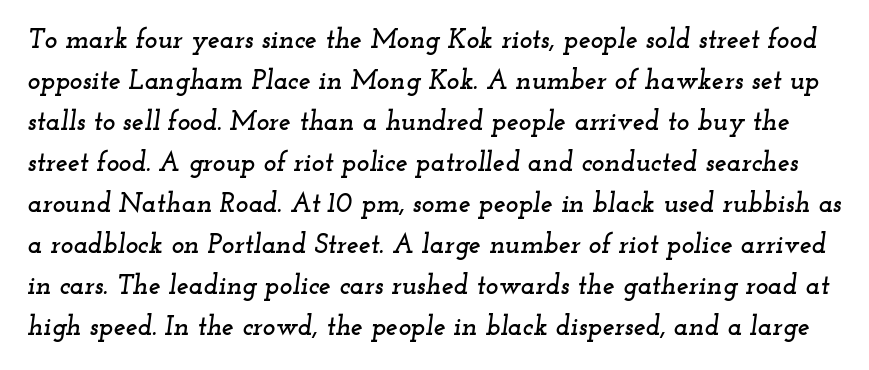
Successive baselines arrive at the customary interval. A typesetter would call this zero additional tracking. The space beneath each line is pristine and unruled. Slanted lettering throughout.
